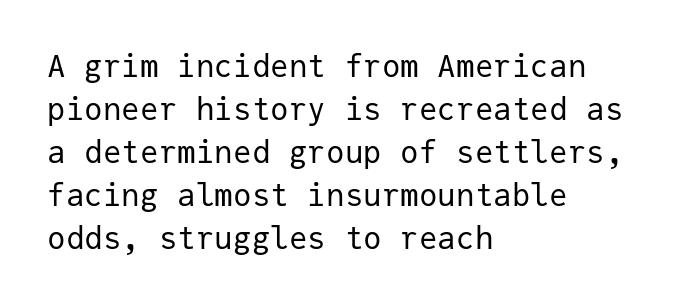
{"serif": "no", "italic": "no", "bold": "no", "weight": "regular", "width": "normal", "stroke_contrast": "low", "x_height": "medium", "monospaced": "yes", "underline": "no", "align": "left", "line_spacing": "normal", "line_spacing_ratio": 1.39, "letter_spacing": "normal", "letter_spacing_em": 0.0, "glyph_px": 31}
